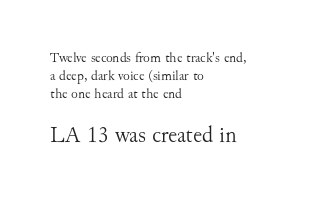
{"italic": "no", "bold": "no", "underline": "no", "align": "left", "line_spacing": "normal", "line_spacing_ratio": 1.3, "letter_spacing": "normal", "letter_spacing_em": 0.0, "larger_block": "second", "size_ratio": 1.64, "glyph_px": 23}
